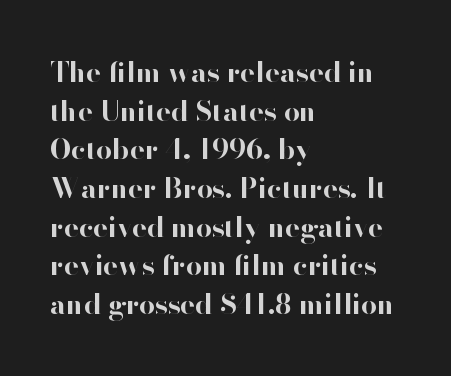
Has an underline been added? It has not. Plenty of ink on the page — the face is bold. In terms of letterspacing, this is plain default setting. When letters stand straight like this, we call the style roman or upright. Font category for this specimen: sans-serif. The rendering anchors every line to the left-hand side.
